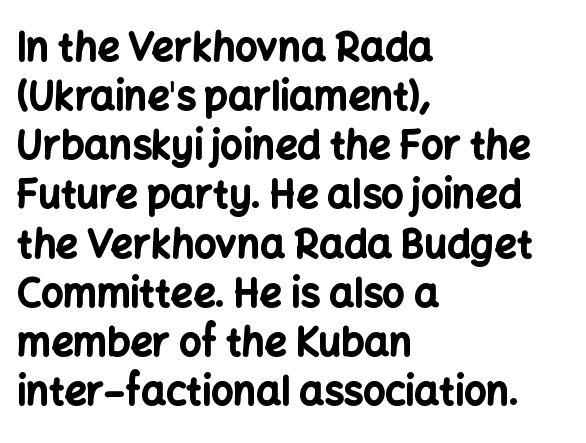
The type family on display is of the sans-serif kind. Strokes here are thick enough to call this a true bold. Short note: letters normally spaced. Quick note: underline off.
